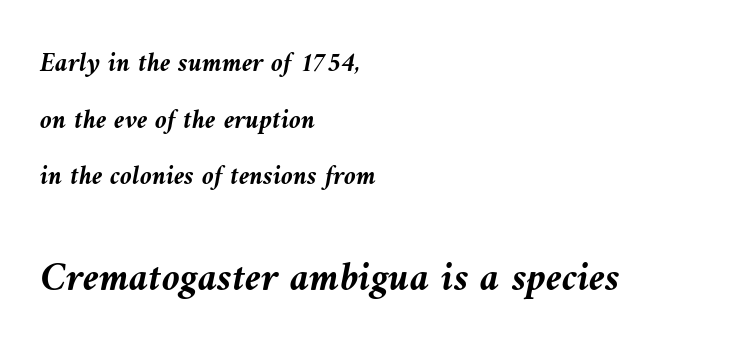
Q: Is the text bold? A: Yes.
Q: Is the text italic (slanted)? A: Yes, it leans left by about 10 degrees.
Q: Is the text underlined? A: No.
Q: How is the paragraph aligned? A: Left-aligned.
Q: Is the spacing between letters normal or unusually wide? A: Normal.
Q: Is the spacing between lines tight, normal or loose? A: Loose.
Q: Which block of text is set in a larger size, the first (top) or the second (bottom)? A: The second (bottom) one.
Q: Width (condensed, normal, or wide)? A: Normal.
Q: Stroke contrast? A: Medium.
Q: x-height? A: Medium.
Q: Monospaced? A: No.
